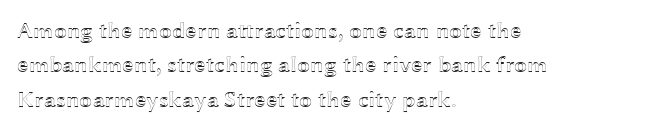
The image shows 23 px text type, upright; set left-aligned, normal line spacing (1.5x), normal letter spacing, not underlined.
